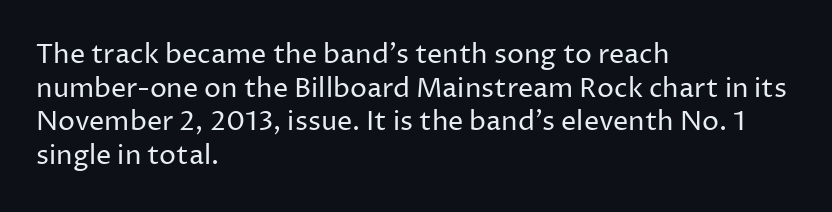
Q: Is the text bold? A: No.
Q: Is the text italic (slanted)? A: No, it is upright.
Q: Is the text underlined? A: No.
Q: How is the paragraph aligned? A: Left-aligned.
Q: Is the spacing between letters normal or unusually wide? A: Normal.
Q: Is the spacing between lines tight, normal or loose? A: Normal.
